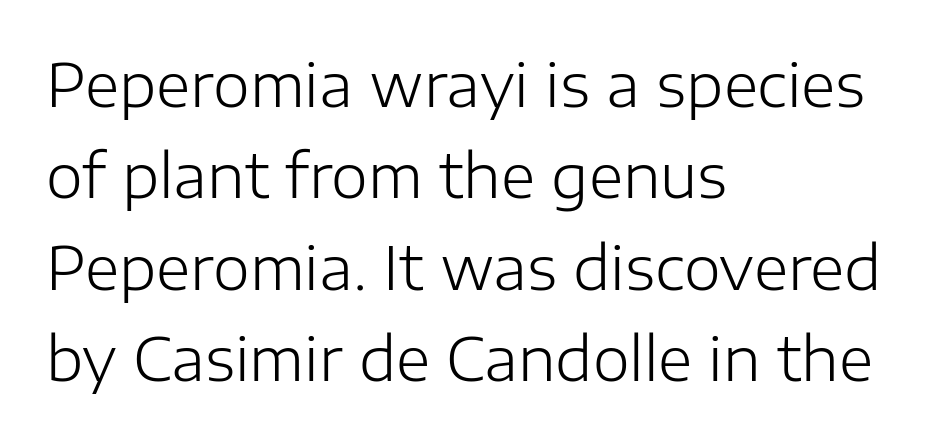
Q: Is the text bold? A: No.
Q: Is the text italic (slanted)? A: No, it is upright.
Q: Is the typeface a serif or a sans-serif typeface? A: Sans-serif.
Q: Is the text underlined? A: No.
Q: How is the paragraph aligned? A: Left-aligned.
Q: Is the spacing between letters normal or unusually wide? A: Normal.
Q: Is the spacing between lines tight, normal or loose? A: Normal.
Q: Width (condensed, normal, or wide)? A: Normal.
Q: Stroke contrast? A: Low.
Q: x-height? A: Medium.
Q: Monospaced? A: No.
